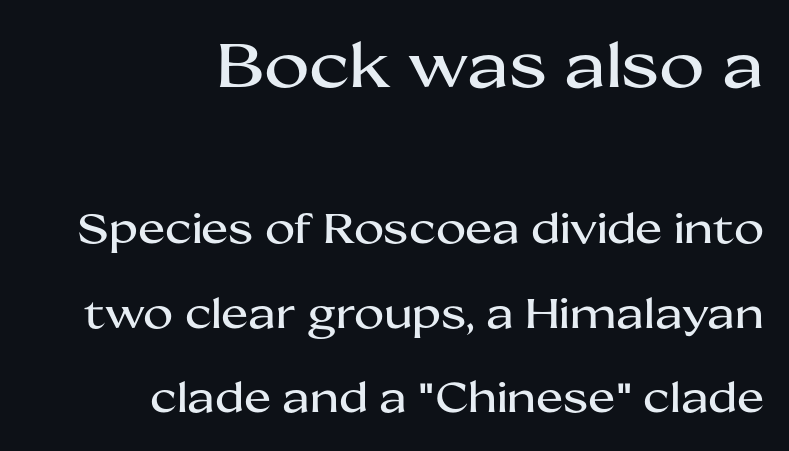
The emphasis by scale lands on block number one, above. The words here are not underlined. The lines are spread far apart with generous leading. Line endings align vertically; line beginnings do not.
